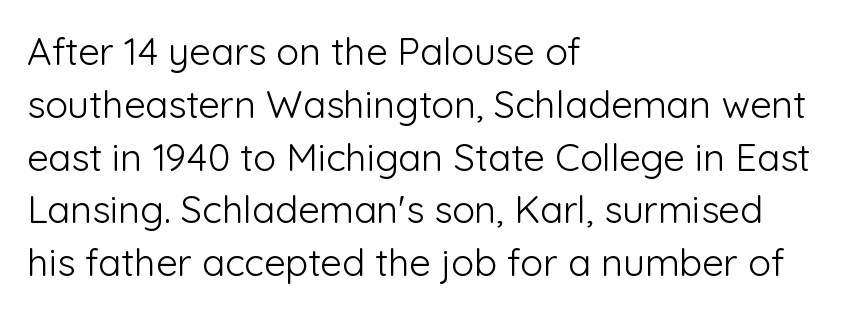
The image shows 38 px light sans-serif type, upright; set left-aligned, normal line spacing (1.39x), normal letter spacing, not underlined; low stroke contrast and a medium x-height.
